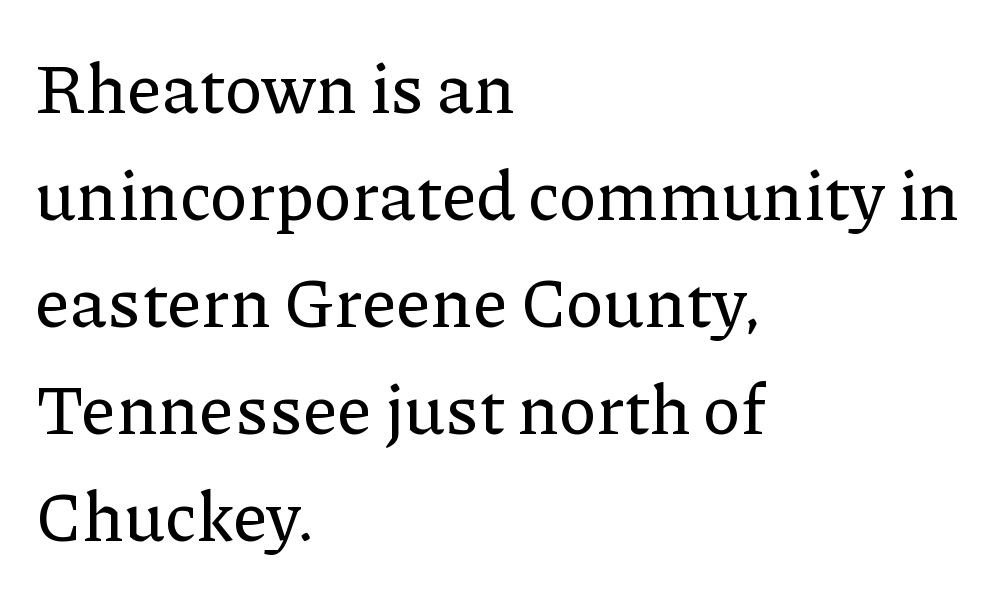
The image shows 70 px serif type, upright; set left-aligned, normal line spacing (1.53x), normal letter spacing, not underlined; low stroke contrast and a medium x-height.
